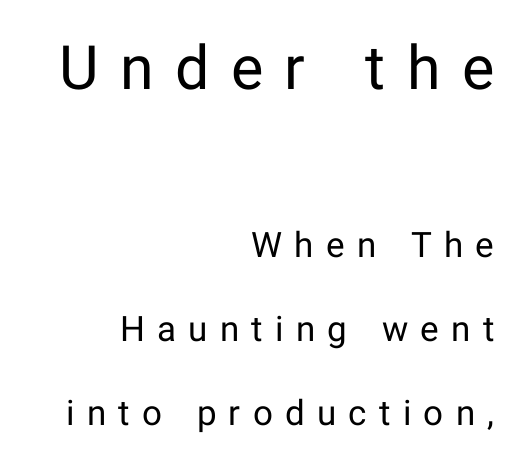
Caption: upper text group enlarged, lower text group reduced. In terms of leading, this rendering errs on the spacious side. This sample has the flowing, uneven cadence of proportional lettering. Honestly, there is no underline to notice here at all.
